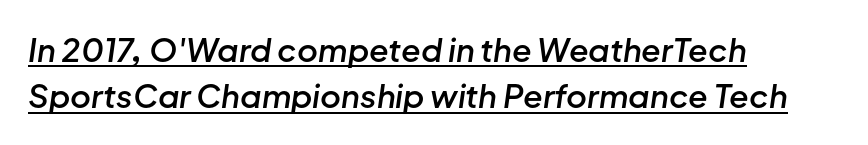
{"italic": "yes", "lean": "right", "slant_degrees": 8, "bold": "semi", "weight": "semibold", "width": "normal", "stroke_contrast": "low", "x_height": "medium", "monospaced": "no", "underline": "yes", "align": "left", "line_spacing": "normal", "line_spacing_ratio": 1.45, "letter_spacing": "normal", "letter_spacing_em": 0.0, "glyph_px": 32}
